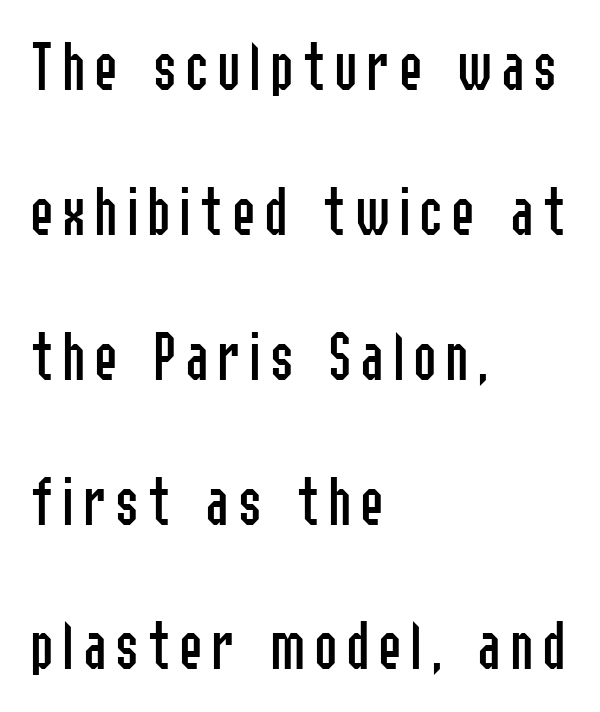
The image shows 71 px regular-weight, condensed sans-serif type, upright; set left-aligned, loose line spacing (2.04x), not underlined; low stroke contrast and a medium x-height.
